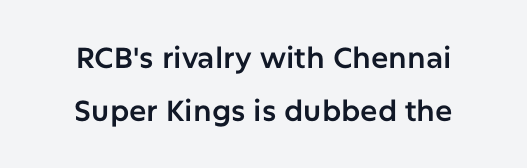
{"serif": "no", "italic": "no", "width": "normal", "stroke_contrast": "low", "x_height": "medium", "monospaced": "no", "underline": "no", "align": "center", "line_spacing_ratio": 1.82, "letter_spacing": "normal", "letter_spacing_em": 0.0, "glyph_px": 29}
